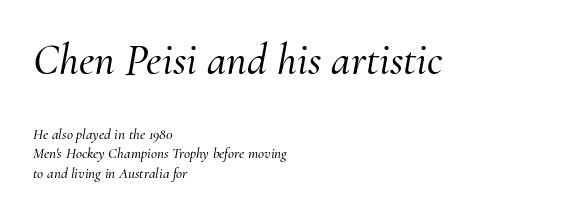
The image shows 44 px serif type, italic (leaning right); set left-aligned, normal line spacing (1.29x), normal letter spacing, not underlined; the first (top) block is 2.93x larger; medium stroke contrast and a small x-height.
